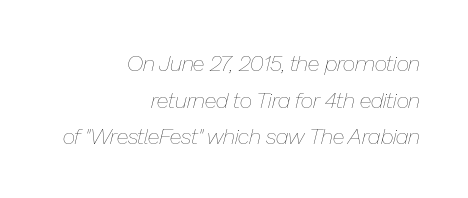
These lines sit exactly where default settings would place them. This is not heavy type; no bold has been used. Anything drawn beneath the words? Only blank space. In terms of letterspacing, this is plain default setting.
